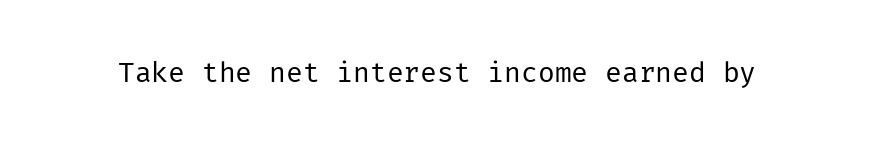
The typeface chosen for these lines omits serifs. Letters have the restrained weight of plain body copy at most. This is the regular roman posture of the typeface. Does extra space separate the letters? No, they use regular spacing. The foot of each line stays bare and open.
